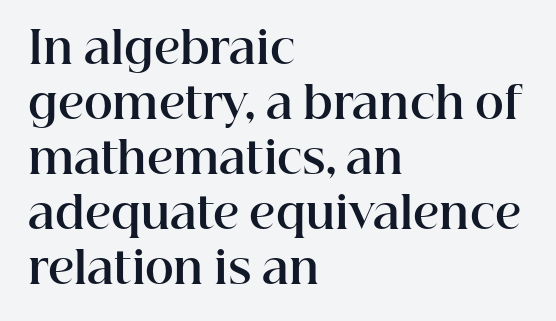
Q: Is the text bold? A: Yes.
Q: Is the text italic (slanted)? A: No, it is upright.
Q: Is the typeface a serif or a sans-serif typeface? A: Serif.
Q: Is the text underlined? A: No.
Q: How is the paragraph aligned? A: Left-aligned.
Q: Is the spacing between letters normal or unusually wide? A: Normal.
Q: Is the spacing between lines tight, normal or loose? A: Normal.
Q: Width (condensed, normal, or wide)? A: Normal.
Q: Stroke contrast? A: High.
Q: x-height? A: Medium.
Q: Monospaced? A: No.
